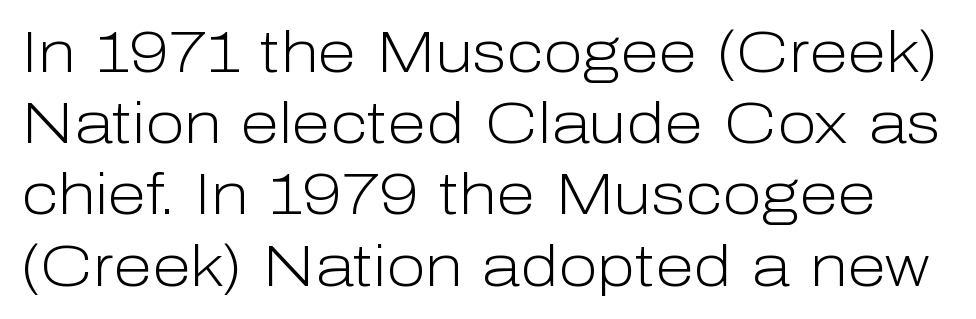
Q: Is the text bold? A: No.
Q: Is the text italic (slanted)? A: No, it is upright.
Q: Is the typeface a serif or a sans-serif typeface? A: Sans-serif.
Q: Is the text underlined? A: No.
Q: Is the spacing between letters normal or unusually wide? A: Normal.
Q: Is the spacing between lines tight, normal or loose? A: Normal.
Q: Width (condensed, normal, or wide)? A: Normal.
Q: Stroke contrast? A: Low.
Q: x-height? A: Medium.
Q: Monospaced? A: No.
